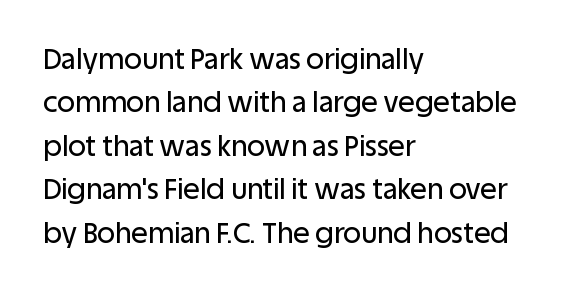
Q: Is the text italic (slanted)? A: No, it is upright.
Q: Is the typeface a serif or a sans-serif typeface? A: Sans-serif.
Q: Is the text underlined? A: No.
Q: How is the paragraph aligned? A: Left-aligned.
Q: Is the spacing between letters normal or unusually wide? A: Normal.
Q: Is the spacing between lines tight, normal or loose? A: Normal.
Q: Width (condensed, normal, or wide)? A: Normal.
Q: Stroke contrast? A: Low.
Q: x-height? A: Large.
Q: Monospaced? A: No.
